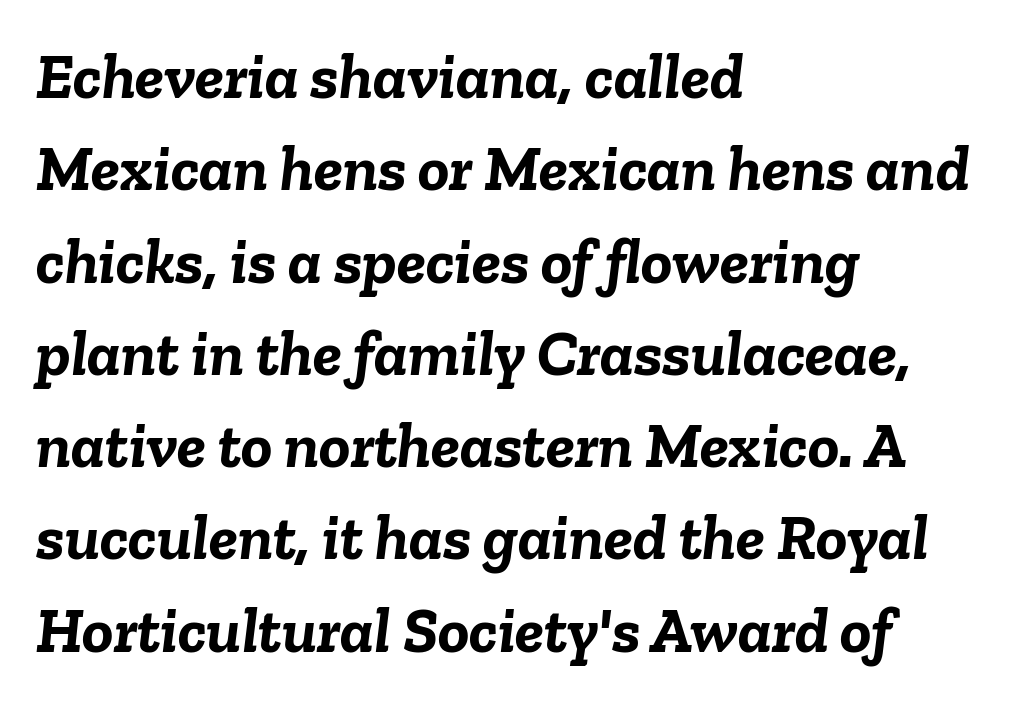
Q: Is the text bold? A: Yes.
Q: Is the text italic (slanted)? A: Yes, it leans right by about 6 degrees.
Q: Is the text underlined? A: No.
Q: How is the paragraph aligned? A: Left-aligned.
Q: Is the spacing between letters normal or unusually wide? A: Normal.
Q: Is the spacing between lines tight, normal or loose? A: Normal.
Q: Width (condensed, normal, or wide)? A: Normal.
Q: Stroke contrast? A: Low.
Q: x-height? A: Medium.
Q: Monospaced? A: No.
